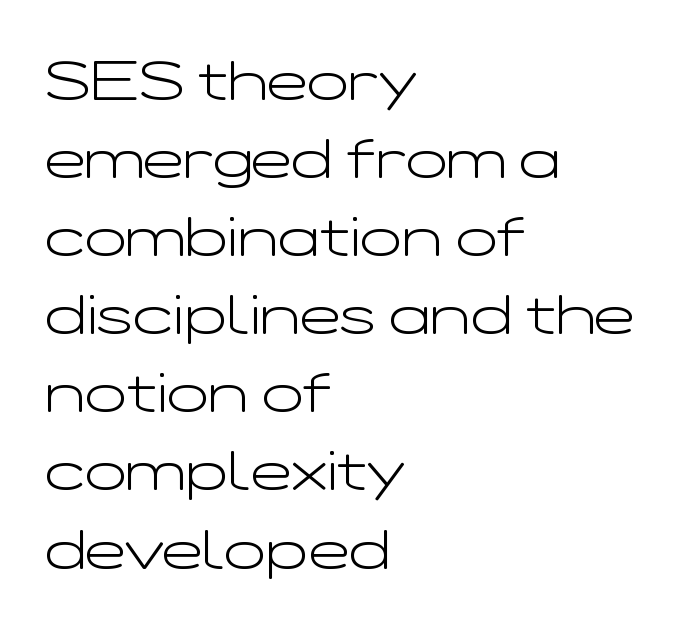
The image shows 55 px light, wide sans-serif type, upright; set left-aligned, normal line spacing (1.42x), normal letter spacing, not underlined; low stroke contrast and a medium x-height.
